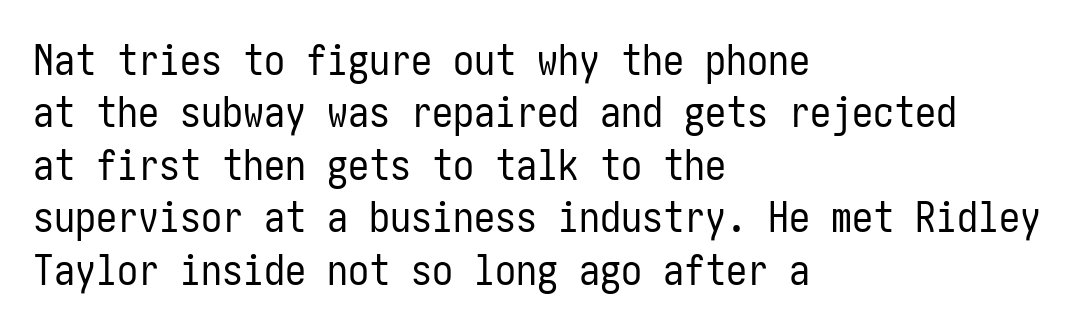
The image shows 42 px regular-weight, condensed sans-serif type, upright; set left-aligned, normal line spacing (1.25x), normal letter spacing, not underlined; low stroke contrast and a medium x-height.
